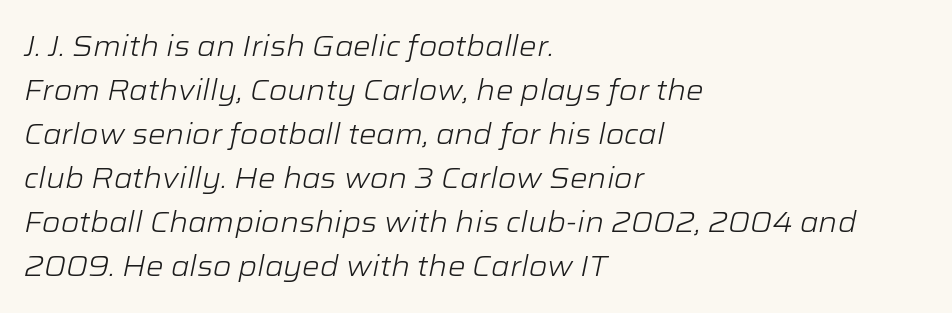
Q: Is the text bold? A: No.
Q: Is the text italic (slanted)? A: Yes, it leans right by about 12 degrees.
Q: Is the text underlined? A: No.
Q: How is the paragraph aligned? A: Left-aligned.
Q: Is the spacing between letters normal or unusually wide? A: Normal.
Q: Is the spacing between lines tight, normal or loose? A: Normal.
Q: Width (condensed, normal, or wide)? A: Wide.
Q: Stroke contrast? A: Low.
Q: x-height? A: Medium.
Q: Monospaced? A: No.
